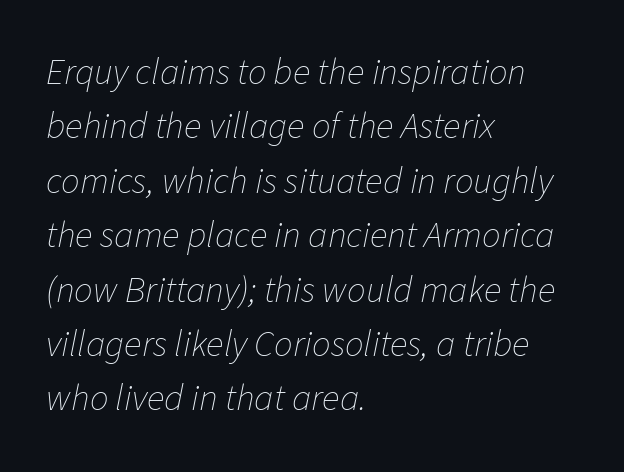
The image shows 37 px thin type, italic (leaning right); set left-aligned, normal line spacing (1.47x), normal letter spacing, not underlined; low stroke contrast and a medium x-height.
